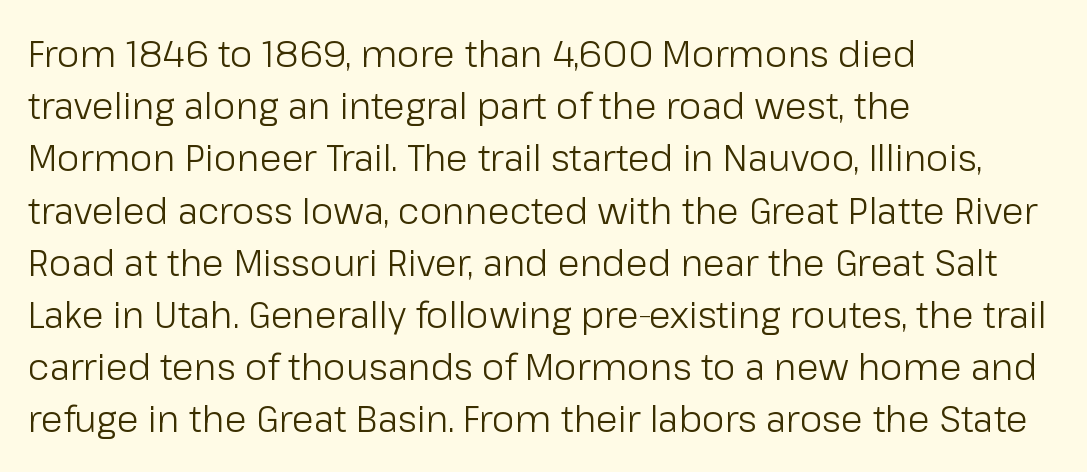
The image shows 36 px light sans-serif type, upright; set left-aligned, normal line spacing (1.45x), normal letter spacing, not underlined; low stroke contrast and a medium x-height.
